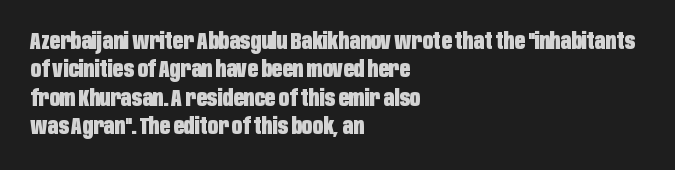
Plain, unruled lines of type. Heft: maximum for text — a bold. The tracking reads as untouched default to a designer's eye. Nope, not italic — everything's standing straight.
